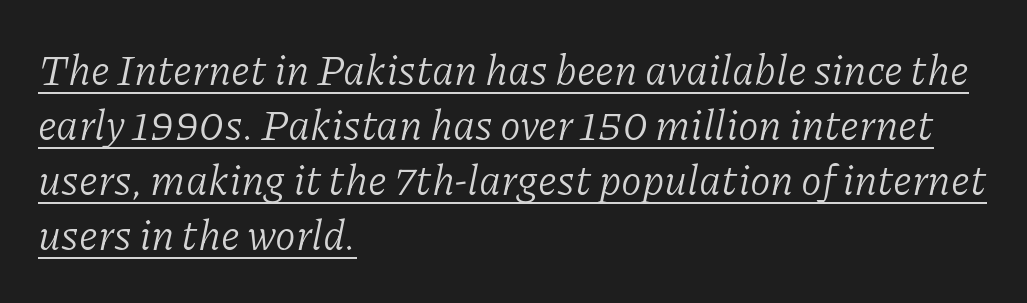
The image shows 42 px light serif type, italic (leaning right); set left-aligned, normal line spacing (1.31x), normal letter spacing, underlined; low stroke contrast and a medium x-height.
